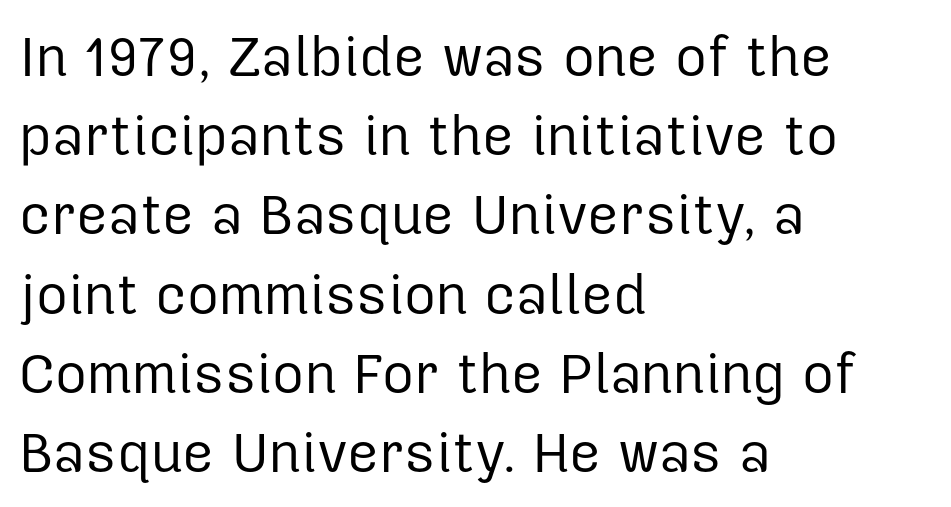
The axis of the letterforms is exactly vertical. Evenly set lines give the paragraph a standard silhouette. In terms of letterspacing, this is plain default setting. Each letter keeps its own natural width here, so spacing adapts to shape. The characters display no serif detailing; their extremities are plain.
